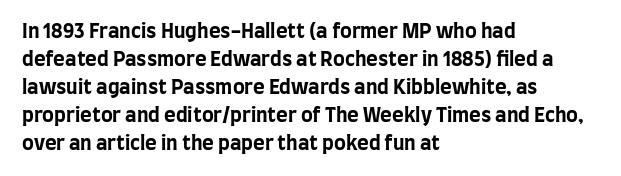
Its strokes are broad and dark, the hallmark of bold type. Plain, unruled lines of type. The paragraph shown leans on its left margin. Reading down the column, the eye jumps a familiar distance to each next line. Vertical strokes here are truly vertical.
